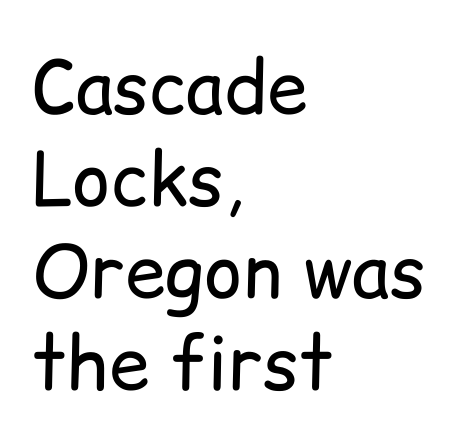
{"serif": "no", "italic": "no", "bold": "no", "weight": "regular", "width": "normal", "stroke_contrast": "low", "x_height": "medium", "monospaced": "no", "underline": "no", "align": "left", "line_spacing": "normal", "line_spacing_ratio": 1.26, "letter_spacing": "normal", "letter_spacing_em": 0.0, "glyph_px": 73}
